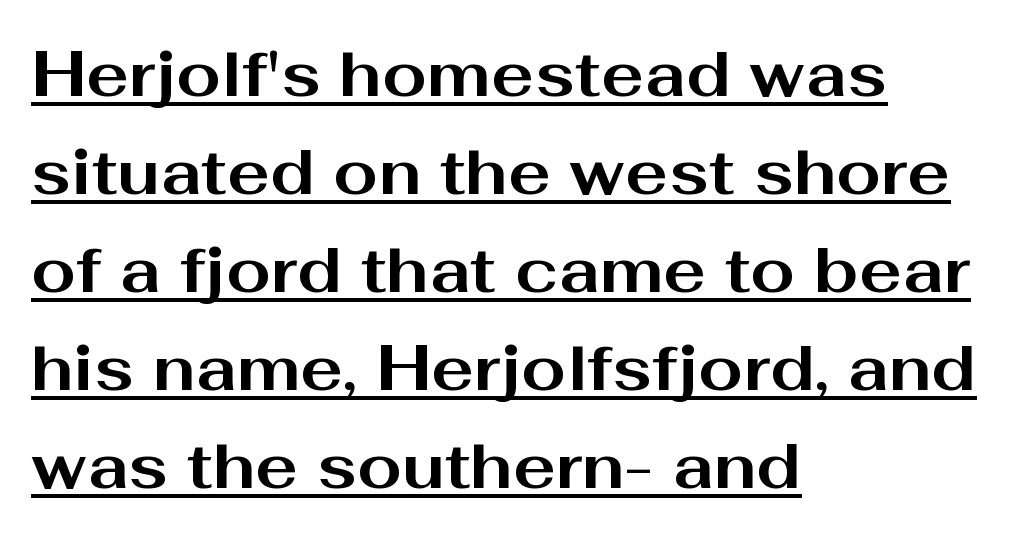
Words appear dense and cohesive because spacing is normal. The sample's only ornament is a line tracing under the words. Does the weight exceed regular? Yes, all the way to bold. This rendering employs a face without finishing strokes, i.e., a sans-serif. Notice how descenders clear the ascenders below comfortably — that's standard leading. Looks like regular typesetting: each glyph gets only the width it needs.
